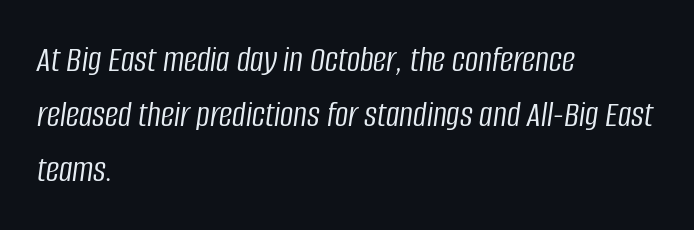
{"italic": "yes", "lean": "right", "slant_degrees": 8, "bold": "no", "weight": "light", "width": "condensed", "stroke_contrast": "low", "x_height": "large", "monospaced": "no", "underline": "no", "align": "left", "line_spacing": "normal", "line_spacing_ratio": 1.48, "letter_spacing": "normal", "letter_spacing_em": 0.0, "glyph_px": 37}
